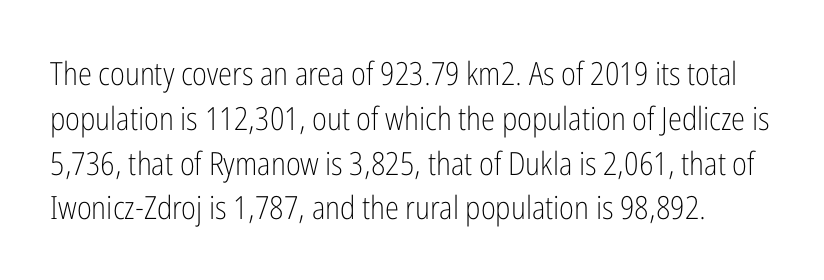
Q: Is the text bold? A: No.
Q: Is the text italic (slanted)? A: No, it is upright.
Q: Is the typeface a serif or a sans-serif typeface? A: Sans-serif.
Q: Is the text underlined? A: No.
Q: Is the spacing between letters normal or unusually wide? A: Normal.
Q: Is the spacing between lines tight, normal or loose? A: Normal.
Q: Width (condensed, normal, or wide)? A: Condensed.
Q: Stroke contrast? A: Low.
Q: x-height? A: Medium.
Q: Monospaced? A: No.
